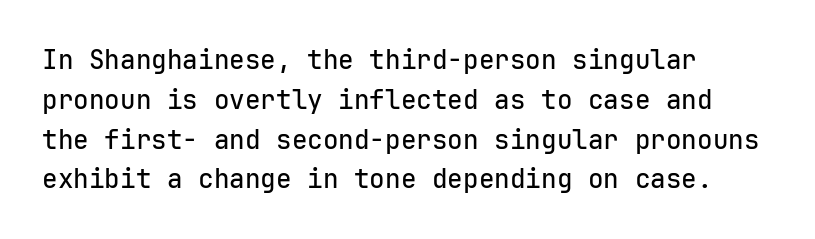
Q: Is the text italic (slanted)? A: No, it is upright.
Q: Is the text underlined? A: No.
Q: How is the paragraph aligned? A: Left-aligned.
Q: Is the spacing between letters normal or unusually wide? A: Normal.
Q: Is the spacing between lines tight, normal or loose? A: Normal.
